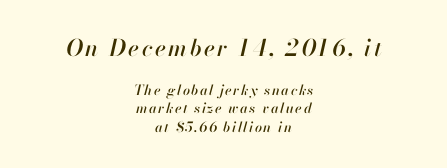
Q: Is the text italic (slanted)? A: Yes, it leans right by about 13 degrees.
Q: Is the text underlined? A: No.
Q: How is the paragraph aligned? A: Centered.
Q: Is the spacing between lines tight, normal or loose? A: Normal.
Q: Which block of text is set in a larger size, the first (top) or the second (bottom)? A: The first (top) one.
